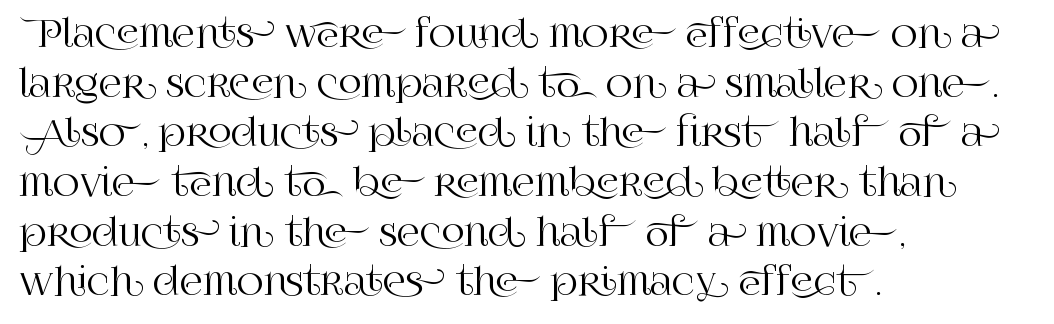
The image shows 36 px serif type, upright; set left-aligned, normal line spacing (1.38x), normal letter spacing, not underlined; high stroke contrast and a large x-height.
